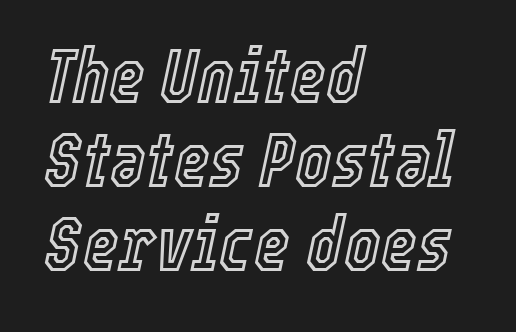
Looks like regular typesetting: each glyph gets only the width it needs. Does the leading feel generous? Not at all — it's pinched. Caption: multi-line text, flush left, ragged right. Glance below the letters and you will spot only blank space. Words appear dense and cohesive because spacing is normal. Looking at the ascenders, they clearly lean.
